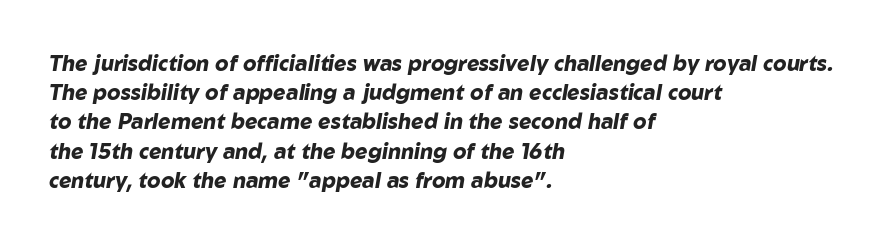
Q: Is the text bold? A: Yes.
Q: Is the text italic (slanted)? A: Yes, it leans right by about 10 degrees.
Q: Is the text underlined? A: No.
Q: How is the paragraph aligned? A: Left-aligned.
Q: Is the spacing between letters normal or unusually wide? A: Normal.
Q: Is the spacing between lines tight, normal or loose? A: Normal.
